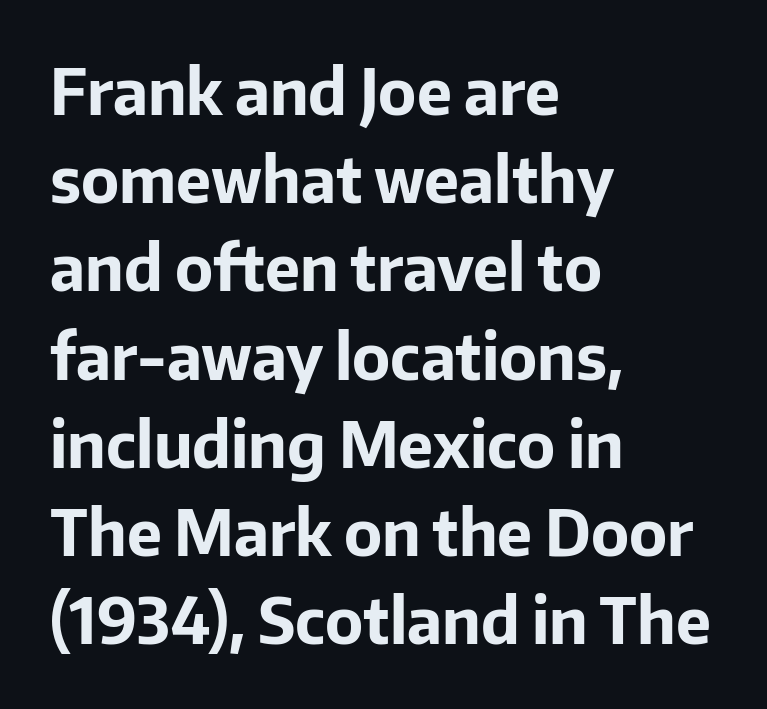
Q: Is the text bold? A: Yes.
Q: Is the text italic (slanted)? A: No, it is upright.
Q: Is the typeface a serif or a sans-serif typeface? A: Sans-serif.
Q: Is the text underlined? A: No.
Q: How is the paragraph aligned? A: Left-aligned.
Q: Is the spacing between letters normal or unusually wide? A: Normal.
Q: Is the spacing between lines tight, normal or loose? A: Normal.
Q: Width (condensed, normal, or wide)? A: Normal.
Q: Stroke contrast? A: Low.
Q: x-height? A: Medium.
Q: Monospaced? A: No.
